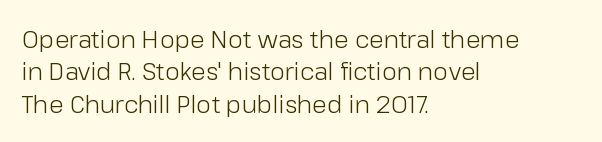
{"italic": "no", "bold": "no", "underline": "no", "align": "left", "line_spacing": "normal", "line_spacing_ratio": 1.35, "letter_spacing": "normal", "letter_spacing_em": 0.0, "glyph_px": 24}
